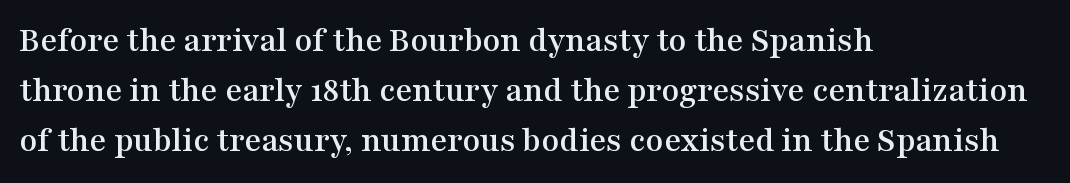
{"serif": "yes", "italic": "no", "width": "wide", "stroke_contrast": "medium", "x_height": "medium", "monospaced": "no", "underline": "no", "align": "left", "line_spacing": "normal", "line_spacing_ratio": 1.39, "letter_spacing": "normal", "letter_spacing_em": 0.0, "glyph_px": 36}
